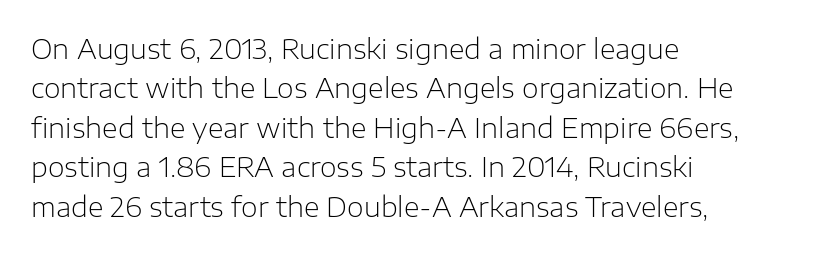
Quick note: not italic, upright. Is the stroke heavy? The answer is a plain regular-or-lighter. The setting favours the left margin, as ordinary paragraphs usually do. Has an underline been added? It has not. Tracking here is standard; glyphs follow each other at the usual distance. Line spacing here is normal.
